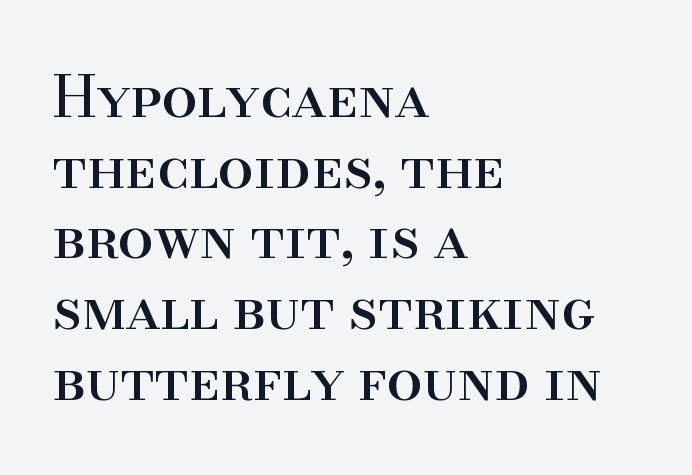
Q: Is the text italic (slanted)? A: No, it is upright.
Q: Is the typeface a serif or a sans-serif typeface? A: Serif.
Q: Is the text underlined? A: No.
Q: How is the paragraph aligned? A: Left-aligned.
Q: Is the spacing between letters normal or unusually wide? A: Normal.
Q: Width (condensed, normal, or wide)? A: Normal.
Q: Stroke contrast? A: High.
Q: x-height? A: Small.
Q: Monospaced? A: No.
